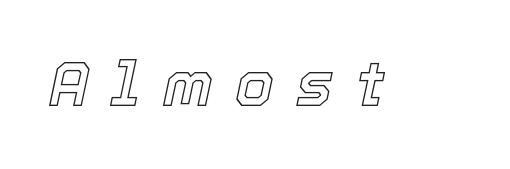
Q: Is the text italic (slanted)? A: Yes, it leans right by about 12 degrees.
Q: Is the text underlined? A: No.
Q: Is the spacing between letters normal or unusually wide? A: Unusually wide.
Q: Width (condensed, normal, or wide)? A: Normal.
Q: x-height? A: Medium.
Q: Monospaced? A: No.
